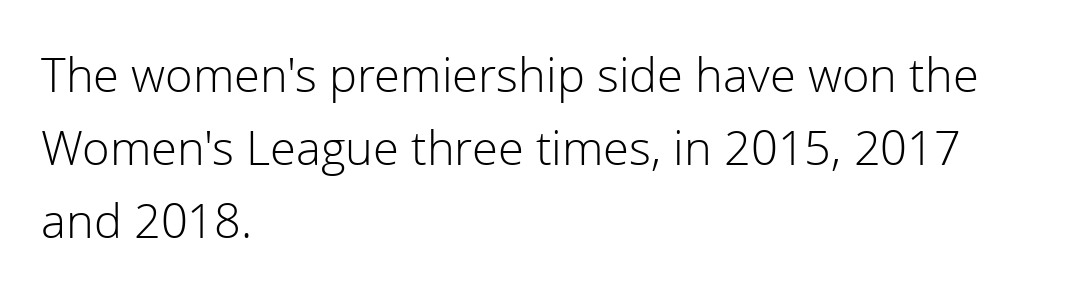
{"serif": "no", "italic": "no", "bold": "no", "weight": "light", "width": "normal", "x_height": "medium", "monospaced": "no", "underline": "no", "align": "left", "line_spacing": "normal", "line_spacing_ratio": 1.55, "letter_spacing": "normal", "letter_spacing_em": 0.0, "glyph_px": 47}
